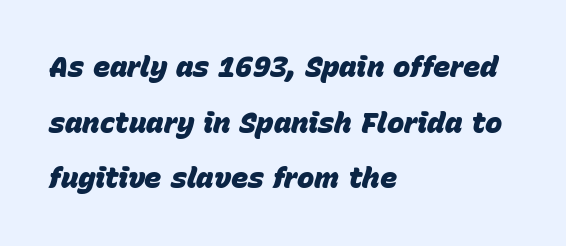
Q: Is the text bold? A: Yes.
Q: Is the text italic (slanted)? A: Yes, it leans right by about 15 degrees.
Q: Is the text underlined? A: No.
Q: How is the paragraph aligned? A: Left-aligned.
Q: Is the spacing between letters normal or unusually wide? A: Normal.
Q: Is the spacing between lines tight, normal or loose? A: Loose.
Q: Width (condensed, normal, or wide)? A: Normal.
Q: Stroke contrast? A: Low.
Q: x-height? A: Large.
Q: Monospaced? A: No.
